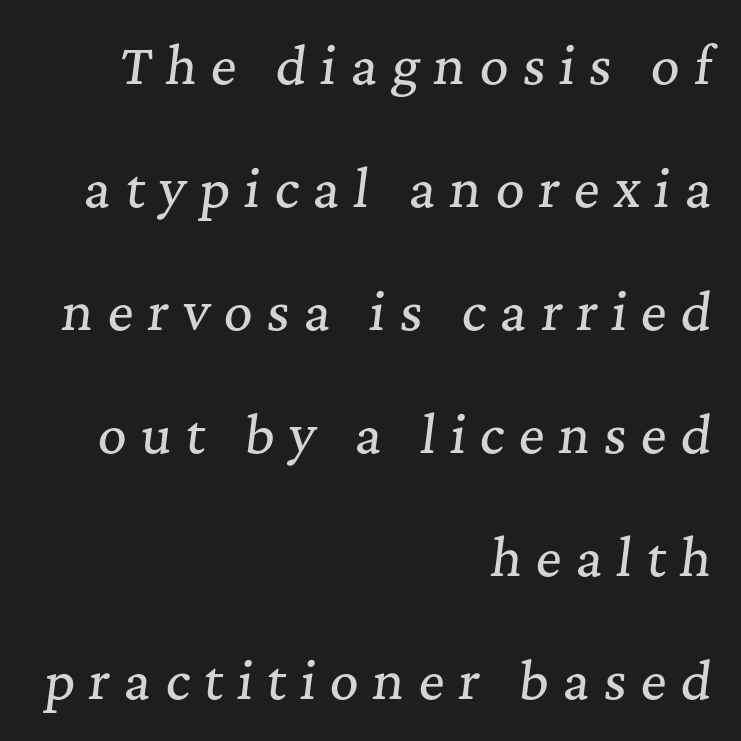
{"serif": "yes", "italic": "yes", "lean": "right", "slant_degrees": 7, "width": "normal", "stroke_contrast": "medium", "x_height": "medium", "monospaced": "no", "underline": "no", "align": "right", "line_spacing": "loose", "line_spacing_ratio": 2.46, "letter_spacing": "wide", "letter_spacing_em": 0.28, "glyph_px": 50}
